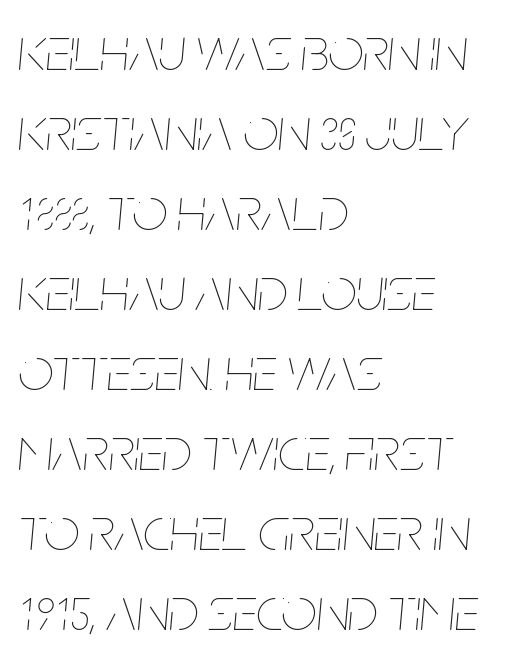
The image shows 62 px thin, condensed type, italic (leaning right); set left-aligned, normal line spacing (1.29x), normal letter spacing, not underlined; low stroke contrast and a large x-height.
